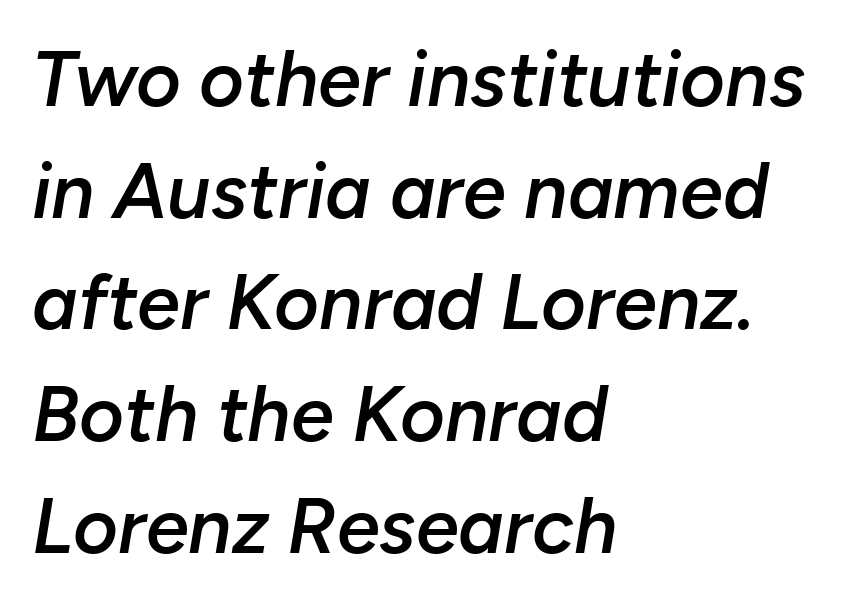
{"italic": "yes", "lean": "right", "slant_degrees": 10, "bold": "semi", "weight": "semibold", "width": "normal", "stroke_contrast": "low", "x_height": "medium", "monospaced": "no", "underline": "no", "align": "left", "line_spacing": "normal", "line_spacing_ratio": 1.45, "letter_spacing": "normal", "letter_spacing_em": 0.0, "glyph_px": 77}
